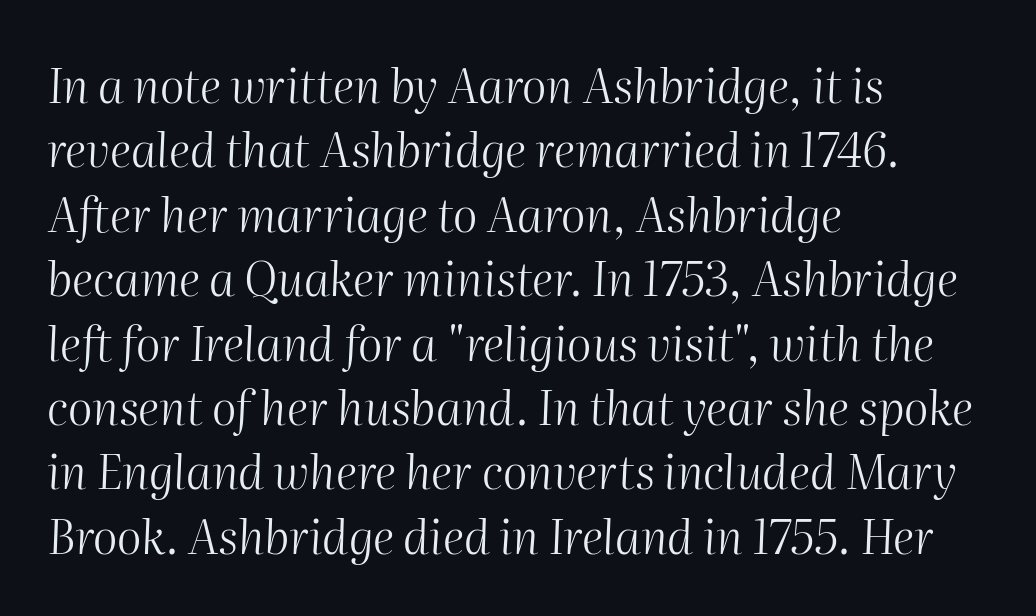
Q: Is the text bold? A: No.
Q: Is the text italic (slanted)? A: Yes, it leans right by about 2 degrees.
Q: Is the text underlined? A: No.
Q: How is the paragraph aligned? A: Left-aligned.
Q: Is the spacing between letters normal or unusually wide? A: Normal.
Q: Is the spacing between lines tight, normal or loose? A: Normal.
Q: Width (condensed, normal, or wide)? A: Normal.
Q: Stroke contrast? A: Medium.
Q: x-height? A: Medium.
Q: Monospaced? A: No.
